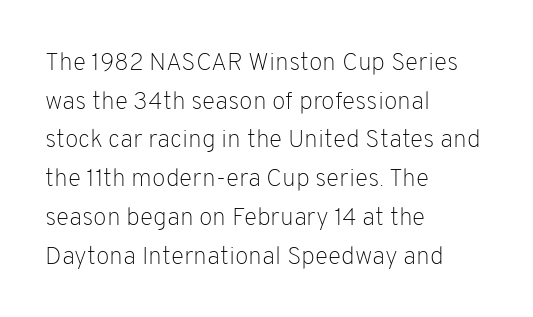
{"italic": "no", "bold": "no", "underline": "no", "align": "left", "line_spacing": "normal", "line_spacing_ratio": 1.55, "letter_spacing": "normal", "letter_spacing_em": 0.0, "glyph_px": 25}
